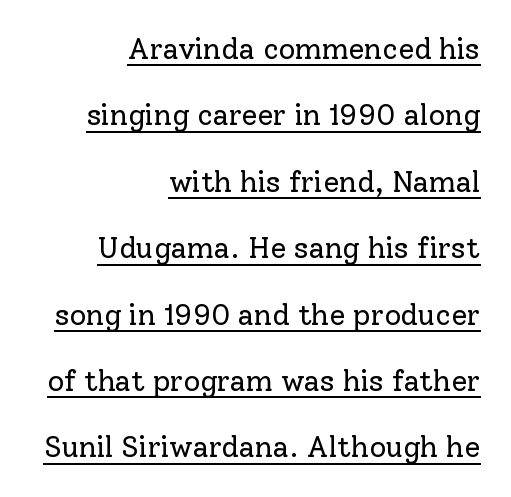
Q: Is the text bold? A: No.
Q: Is the text italic (slanted)? A: No, it is upright.
Q: Is the typeface a serif or a sans-serif typeface? A: Serif.
Q: Is the text underlined? A: Yes.
Q: How is the paragraph aligned? A: Right-aligned.
Q: Is the spacing between letters normal or unusually wide? A: Normal.
Q: Is the spacing between lines tight, normal or loose? A: Loose.
Q: Width (condensed, normal, or wide)? A: Normal.
Q: Stroke contrast? A: Low.
Q: x-height? A: Medium.
Q: Monospaced? A: No.
